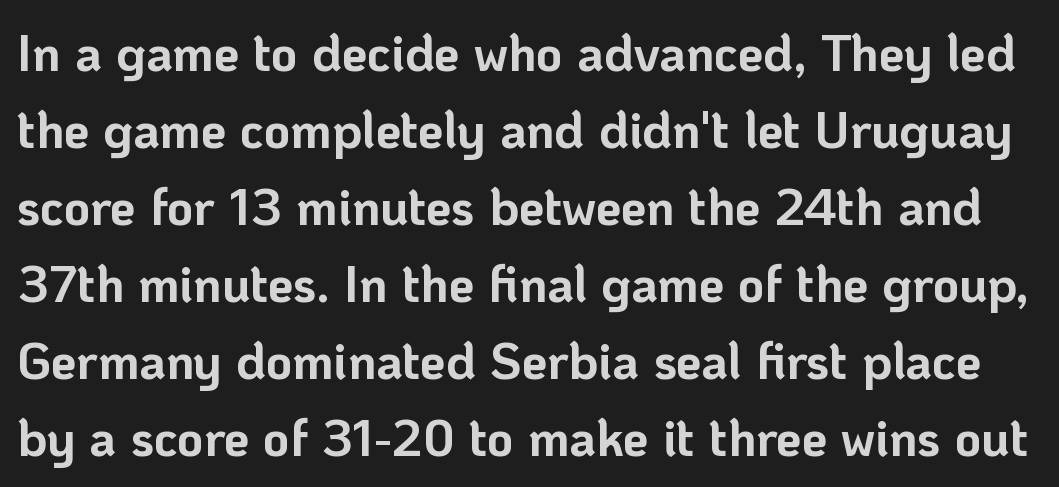
{"serif": "no", "italic": "no", "bold": "yes", "weight": "bold", "width": "normal", "stroke_contrast": "low", "x_height": "medium", "monospaced": "no", "underline": "no", "line_spacing": "normal", "line_spacing_ratio": 1.51, "letter_spacing": "normal", "letter_spacing_em": 0.0, "glyph_px": 51}
